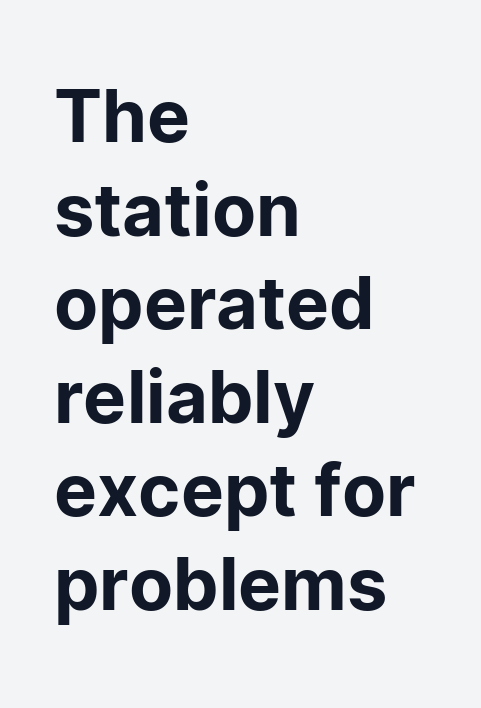
Q: Is the text italic (slanted)? A: No, it is upright.
Q: Is the typeface a serif or a sans-serif typeface? A: Sans-serif.
Q: Is the text underlined? A: No.
Q: How is the paragraph aligned? A: Left-aligned.
Q: Is the spacing between letters normal or unusually wide? A: Normal.
Q: Is the spacing between lines tight, normal or loose? A: Normal.
Q: Width (condensed, normal, or wide)? A: Normal.
Q: Stroke contrast? A: Low.
Q: x-height? A: Medium.
Q: Monospaced? A: No.
